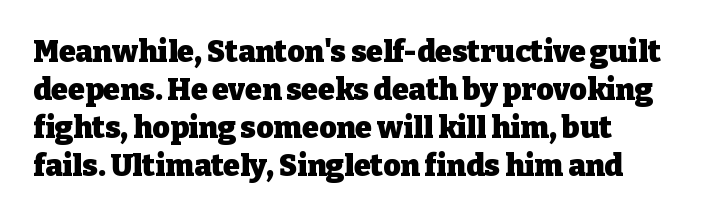
Underlining? Definitely not there. The designer left line spacing at the default. Students, this is bold: see how much ink each stroke carries. When letters stand straight like this, we call the style roman or upright. The letters carry serifs — small finishing strokes at the ends of their stems. The face used here is proportionally spaced, like ordinary book or web type.
